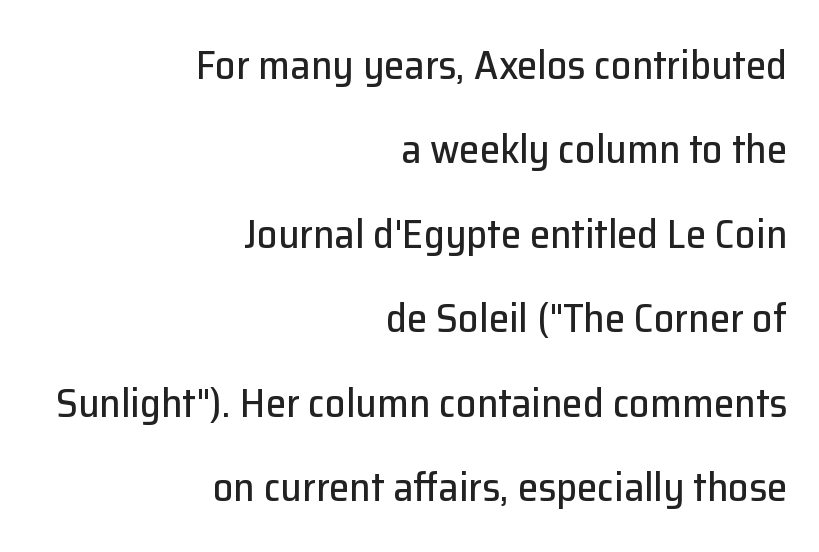
Q: Is the text italic (slanted)? A: No, it is upright.
Q: Is the typeface a serif or a sans-serif typeface? A: Sans-serif.
Q: Is the text underlined? A: No.
Q: How is the paragraph aligned? A: Right-aligned.
Q: Is the spacing between letters normal or unusually wide? A: Normal.
Q: Is the spacing between lines tight, normal or loose? A: Loose.
Q: Width (condensed, normal, or wide)? A: Normal.
Q: Stroke contrast? A: Low.
Q: x-height? A: Medium.
Q: Monospaced? A: No.
